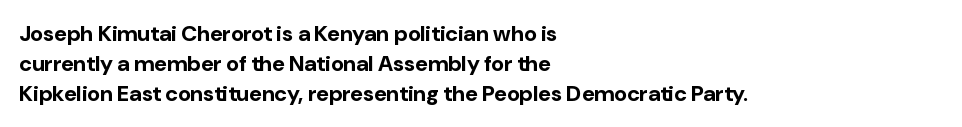
The image shows 22 px bold type, upright; set left-aligned, normal line spacing (1.36x), normal letter spacing, not underlined.
